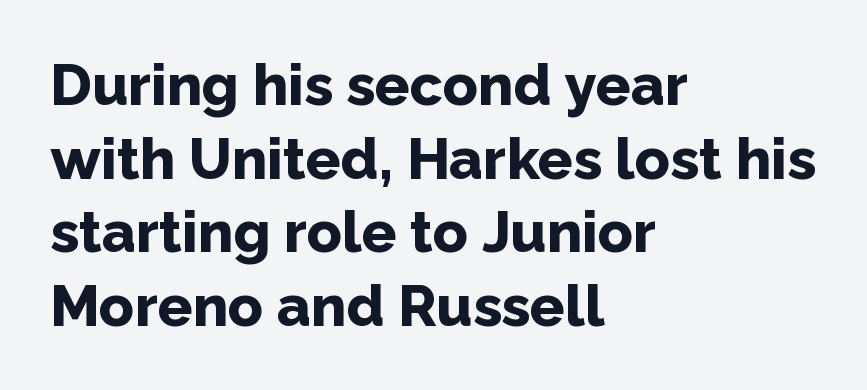
The image shows 58 px bold sans-serif type, upright; set left-aligned, normal line spacing (1.27x), normal letter spacing, not underlined; low stroke contrast and a medium x-height.
